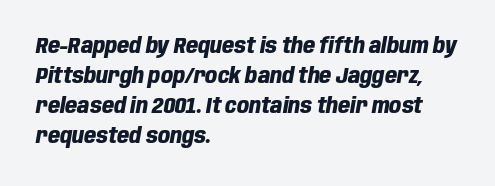
Q: Is the text bold? A: Yes.
Q: Is the text italic (slanted)? A: Yes, it leans right by about 10 degrees.
Q: Is the text underlined? A: No.
Q: How is the paragraph aligned? A: Left-aligned.
Q: Is the spacing between letters normal or unusually wide? A: Normal.
Q: Is the spacing between lines tight, normal or loose? A: Normal.
